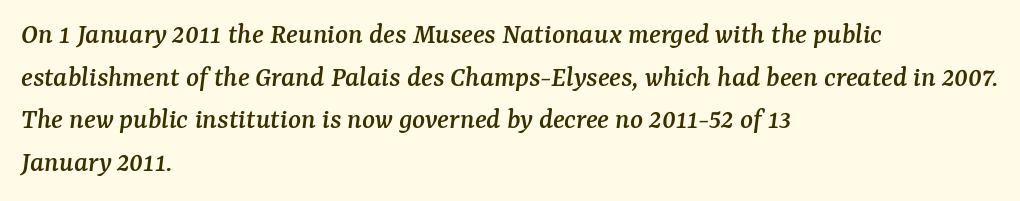
Q: Is the text italic (slanted)? A: Yes, it leans right by about 7 degrees.
Q: Is the typeface a serif or a sans-serif typeface? A: Serif.
Q: Is the text underlined? A: No.
Q: How is the paragraph aligned? A: Left-aligned.
Q: Is the spacing between letters normal or unusually wide? A: Normal.
Q: Is the spacing between lines tight, normal or loose? A: Normal.
Q: Width (condensed, normal, or wide)? A: Normal.
Q: Stroke contrast? A: Medium.
Q: x-height? A: Medium.
Q: Monospaced? A: No.
